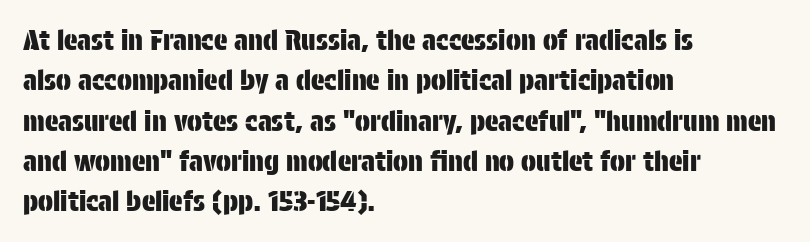
{"serif": "no", "italic": "no", "width": "condensed", "stroke_contrast": "low", "x_height": "large", "monospaced": "no", "underline": "no", "align": "left", "line_spacing": "normal", "line_spacing_ratio": 1.44, "letter_spacing": "normal", "letter_spacing_em": 0.0, "glyph_px": 28}
